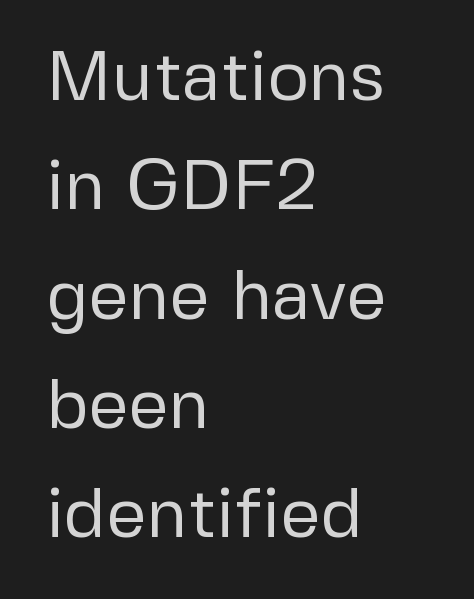
{"serif": "no", "italic": "no", "bold": "no", "weight": "regular", "width": "normal", "stroke_contrast": "low", "x_height": "medium", "monospaced": "no", "underline": "no", "align": "left", "line_spacing": "normal", "line_spacing_ratio": 1.54, "letter_spacing": "normal", "letter_spacing_em": 0.0, "glyph_px": 71}
